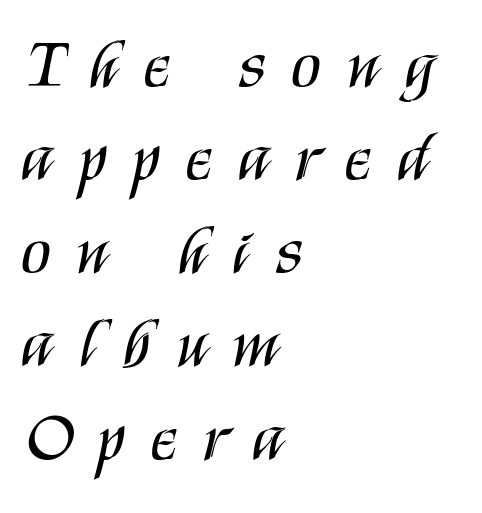
The letters advance in unequal steps, a hallmark of proportional type. The type family on display is of the sans-serif kind. Reading down the block, your eye returns to a fixed left position each line. The glyphs are unaccompanied by any horizontal stroke below them. The typesetting does not lean heavy: it is not bold.
